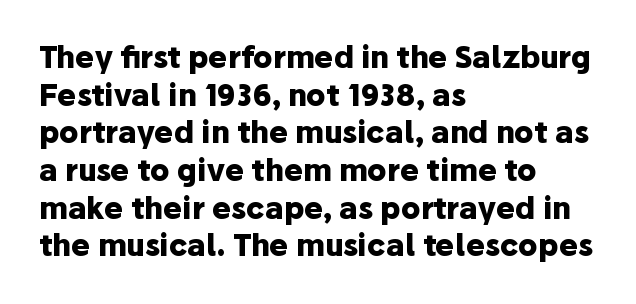
{"serif": "no", "italic": "no", "bold": "yes", "weight": "heavy", "width": "normal", "stroke_contrast": "low", "x_height": "medium", "monospaced": "no", "underline": "no", "align": "left", "line_spacing": "normal", "line_spacing_ratio": 1.3, "letter_spacing": "normal", "letter_spacing_em": 0.0, "glyph_px": 29}
